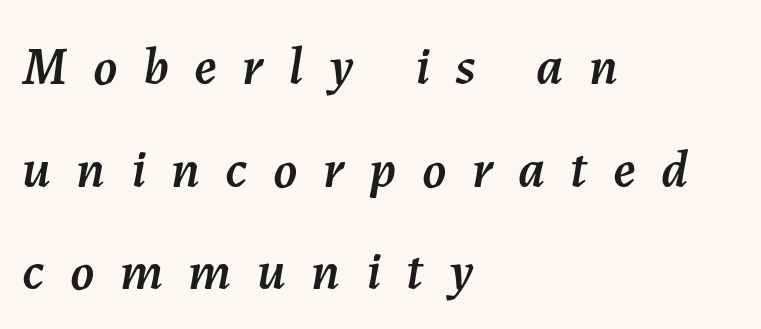
Q: Is the text italic (slanted)? A: Yes, it leans right by about 7 degrees.
Q: Is the text underlined? A: No.
Q: How is the paragraph aligned? A: Left-aligned.
Q: Is the spacing between letters normal or unusually wide? A: Unusually wide.
Q: Is the spacing between lines tight, normal or loose? A: Loose.
Q: Width (condensed, normal, or wide)? A: Normal.
Q: Stroke contrast? A: Medium.
Q: x-height? A: Medium.
Q: Monospaced? A: No.
